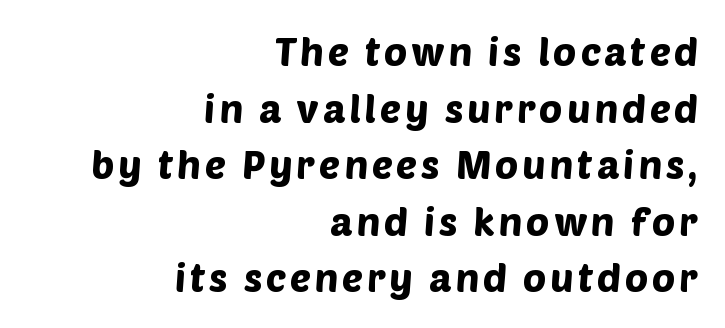
Q: Is the typeface a serif or a sans-serif typeface? A: Sans-serif.
Q: Is the text underlined? A: No.
Q: How is the paragraph aligned? A: Right-aligned.
Q: Is the spacing between lines tight, normal or loose? A: Normal.
Q: Width (condensed, normal, or wide)? A: Normal.
Q: Stroke contrast? A: Low.
Q: x-height? A: Large.
Q: Monospaced? A: No.
